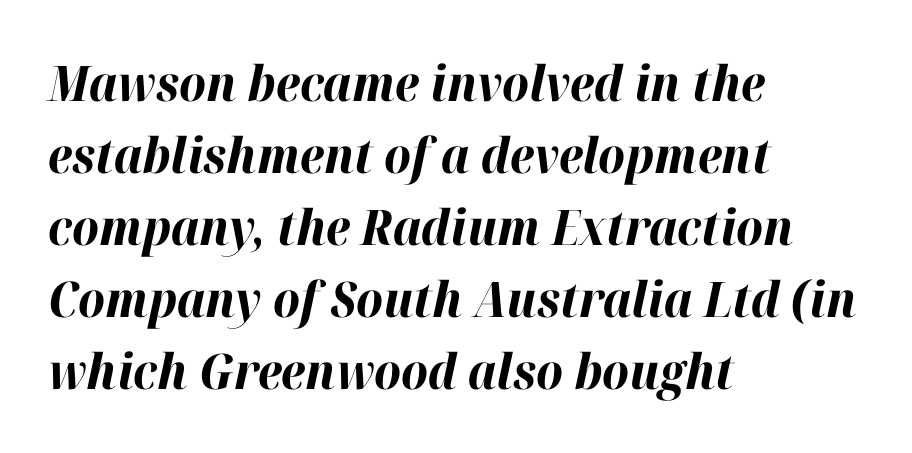
{"italic": "yes", "lean": "right", "slant_degrees": 12, "bold": "yes", "weight": "bold", "width": "normal", "stroke_contrast": "high", "x_height": "medium", "monospaced": "no", "underline": "no", "align": "left", "line_spacing": "normal", "line_spacing_ratio": 1.47, "letter_spacing": "normal", "letter_spacing_em": 0.0, "glyph_px": 49}
